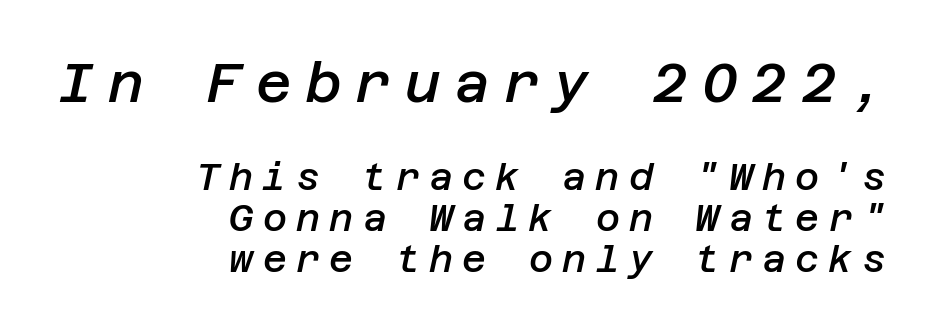
Q: Is the text bold? A: Semi-bold.
Q: Is the text italic (slanted)? A: Yes, it leans right by about 12 degrees.
Q: Is the text underlined? A: No.
Q: How is the paragraph aligned? A: Right-aligned.
Q: Is the spacing between letters normal or unusually wide? A: Unusually wide.
Q: Is the spacing between lines tight, normal or loose? A: Tight.
Q: Which block of text is set in a larger size, the first (top) or the second (bottom)? A: The first (top) one.
Q: Width (condensed, normal, or wide)? A: Normal.
Q: Stroke contrast? A: Low.
Q: x-height? A: Large.
